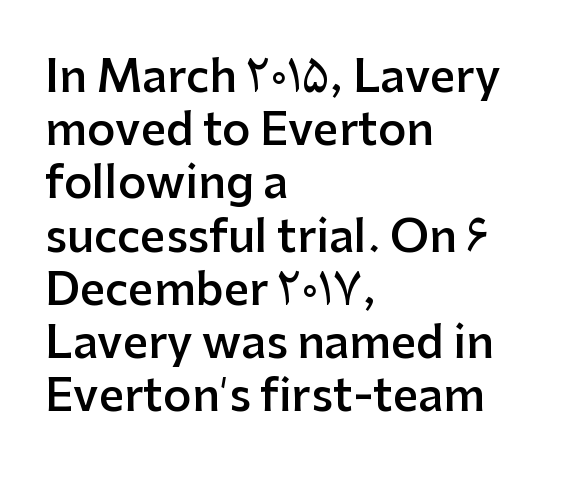
The image shows 44 px semibold sans-serif type, upright; set left-aligned, line spacing 1.21x, normal letter spacing, not underlined; low stroke contrast and a medium x-height.
